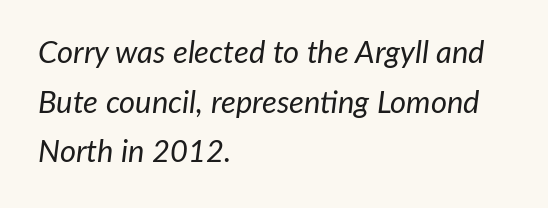
The image shows 31 px regular-weight type, italic (leaning right); set left-aligned, normal line spacing (1.6x), normal letter spacing, not underlined; low stroke contrast and a medium x-height.
